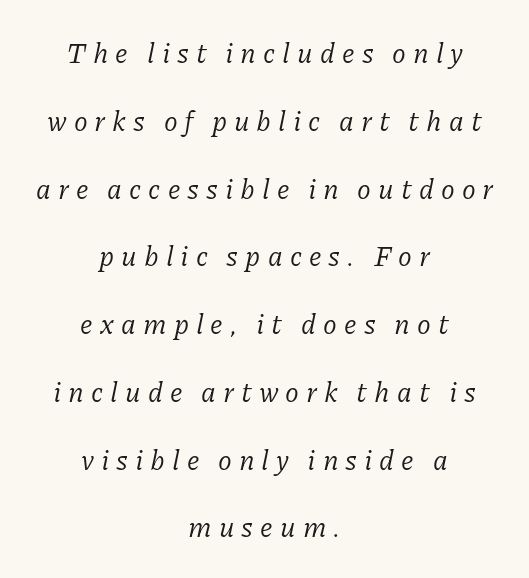
Every character sits at an angle, as italics do. Visually the block forms a symmetrical silhouette, jagged on both flanks. The line-height multiplier appears high, well above default. This sample uses a serif face. Between one letter and the next there's a generous, obvious gap. Check under the words: just untouched page.
